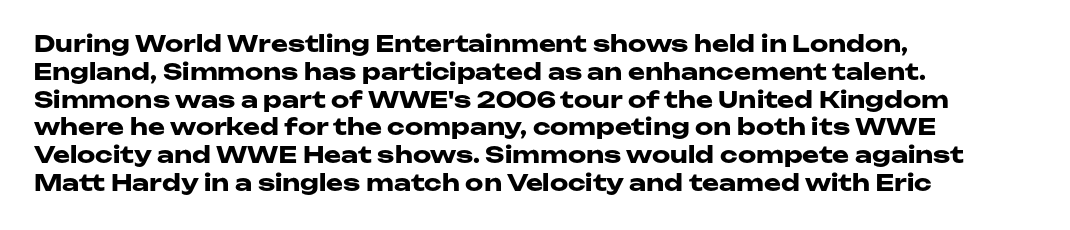
{"italic": "no", "bold": "yes", "underline": "no", "align": "left", "line_spacing_ratio": 1.21, "letter_spacing": "normal", "letter_spacing_em": 0.0, "glyph_px": 23}
